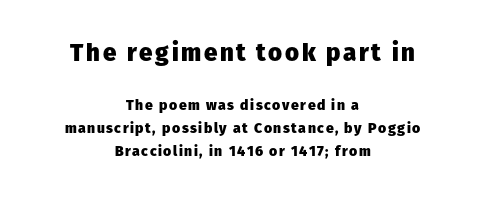
In terms of leading, this rendering sits right in the middle. Lines of text with bare space underneath. These lines were composed using upright roman letters. Block one is the big one; block two sits smaller underneath. Each line is balanced around a shared central axis. Caption: bold face, heavy strokes.
